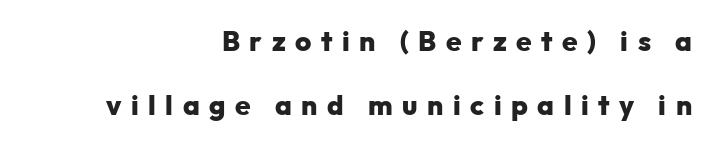
Q: Is the text bold? A: Yes.
Q: Is the text italic (slanted)? A: No, it is upright.
Q: Is the typeface a serif or a sans-serif typeface? A: Sans-serif.
Q: Is the text underlined? A: No.
Q: How is the paragraph aligned? A: Right-aligned.
Q: Is the spacing between letters normal or unusually wide? A: Unusually wide.
Q: Is the spacing between lines tight, normal or loose? A: Loose.
Q: Width (condensed, normal, or wide)? A: Normal.
Q: Stroke contrast? A: Low.
Q: x-height? A: Medium.
Q: Monospaced? A: No.
